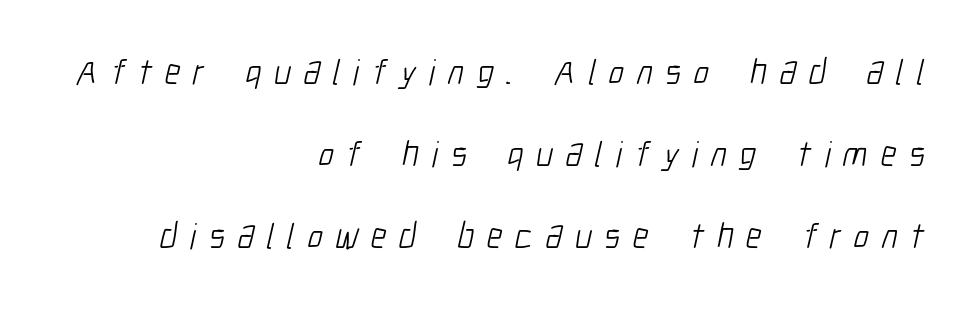
Q: Is the text bold? A: No.
Q: Is the typeface a serif or a sans-serif typeface? A: Sans-serif.
Q: Is the text underlined? A: No.
Q: How is the paragraph aligned? A: Right-aligned.
Q: Is the spacing between letters normal or unusually wide? A: Unusually wide.
Q: Is the spacing between lines tight, normal or loose? A: Loose.
Q: Width (condensed, normal, or wide)? A: Condensed.
Q: Stroke contrast? A: Low.
Q: x-height? A: Medium.
Q: Monospaced? A: No.
